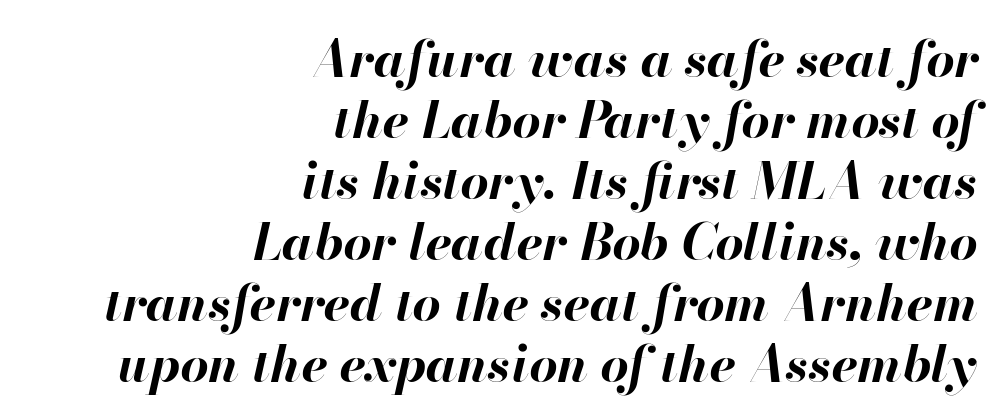
Q: Is the text bold? A: Yes.
Q: Is the text italic (slanted)? A: Yes, it leans right by about 13 degrees.
Q: Is the text underlined? A: No.
Q: How is the paragraph aligned? A: Right-aligned.
Q: Is the spacing between letters normal or unusually wide? A: Normal.
Q: Width (condensed, normal, or wide)? A: Normal.
Q: Stroke contrast? A: High.
Q: x-height? A: Small.
Q: Monospaced? A: No.
